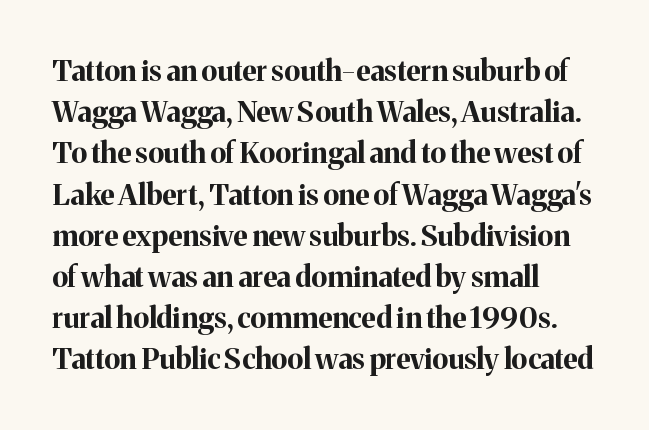
Q: Is the text bold? A: Yes.
Q: Is the text italic (slanted)? A: No, it is upright.
Q: Is the typeface a serif or a sans-serif typeface? A: Serif.
Q: Is the text underlined? A: No.
Q: How is the paragraph aligned? A: Left-aligned.
Q: Is the spacing between letters normal or unusually wide? A: Normal.
Q: Is the spacing between lines tight, normal or loose? A: Normal.
Q: Width (condensed, normal, or wide)? A: Normal.
Q: Stroke contrast? A: Medium.
Q: x-height? A: Medium.
Q: Monospaced? A: No.
